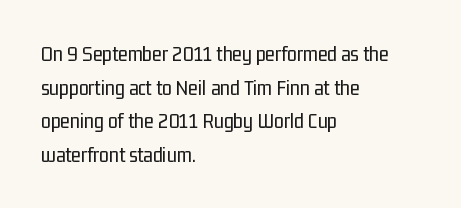
Q: Is the text bold? A: No.
Q: Is the text italic (slanted)? A: No, it is upright.
Q: Is the text underlined? A: No.
Q: How is the paragraph aligned? A: Left-aligned.
Q: Is the spacing between letters normal or unusually wide? A: Normal.
Q: Is the spacing between lines tight, normal or loose? A: Normal.
